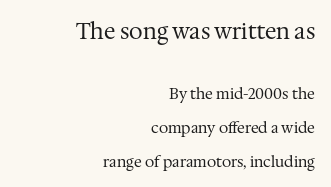
The image shows 22 px text type, upright; set right-aligned, loose line spacing (2.25x), normal letter spacing, not underlined; the first (top) block is 1.47x larger.
